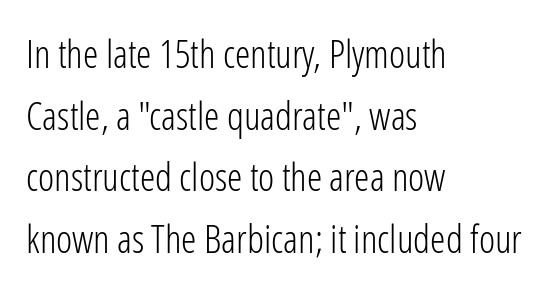
Leftover space on each line is placed entirely after the last word. The specimen omits any rule beneath the text block's lines. Line spacing here is normal. No italicization has been applied; the sample stays upright. The letterforms sit shoulder to shoulder at normal distance. Character widths vary here, with narrow letters taking less room than wide ones.
